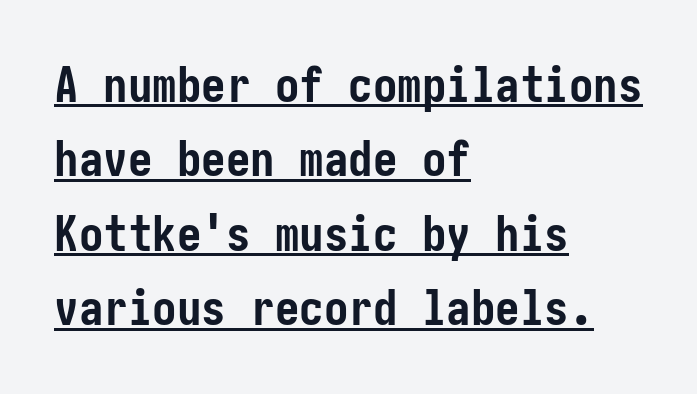
{"serif": "no", "italic": "no", "bold": "yes", "weight": "semibold", "width": "condensed", "stroke_contrast": "low", "x_height": "medium", "underline": "yes", "align": "left", "line_spacing": "normal", "line_spacing_ratio": 1.52, "letter_spacing": "normal", "letter_spacing_em": 0.0, "glyph_px": 49}
